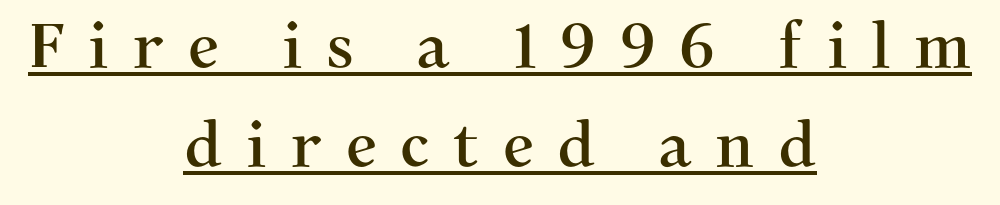
The image shows 62 px serif type, upright; set centered, normal line spacing (1.6x), unusually wide letter spacing (+0.38 em), underlined; medium stroke contrast and a medium x-height.
